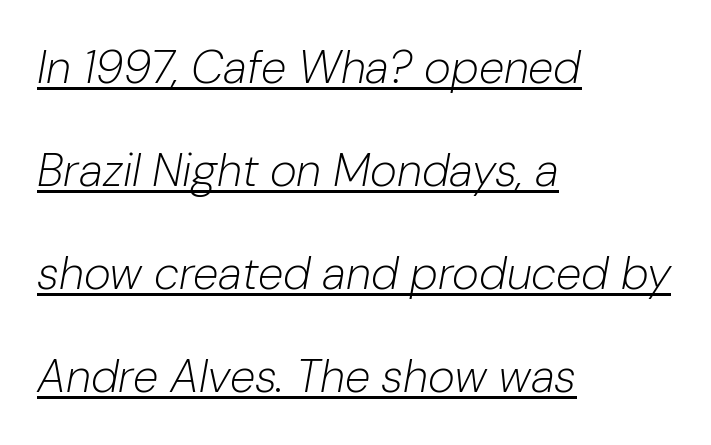
The image shows 46 px light type, italic (leaning right); set left-aligned, loose line spacing (2.24x), normal letter spacing, underlined; low stroke contrast and a medium x-height.
